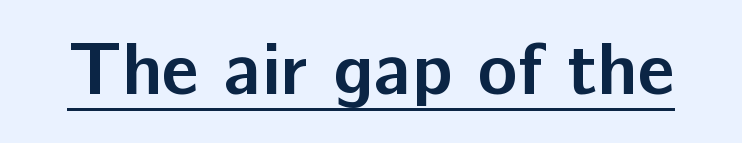
Q: Is the text bold? A: Yes.
Q: Is the text italic (slanted)? A: No, it is upright.
Q: Is the typeface a serif or a sans-serif typeface? A: Sans-serif.
Q: Is the text underlined? A: Yes.
Q: Is the spacing between letters normal or unusually wide? A: Normal.
Q: Width (condensed, normal, or wide)? A: Normal.
Q: Stroke contrast? A: Low.
Q: x-height? A: Medium.
Q: Monospaced? A: No.
